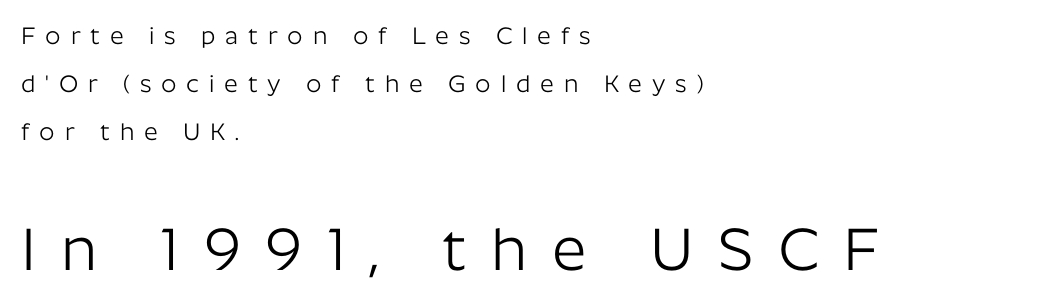
The image shows 60 px light sans-serif type, upright; set left-aligned, loose line spacing (2.01x), unusually wide letter spacing (+0.41 em), not underlined; the second (bottom) block is 2.5x larger; low stroke contrast and a medium x-height.
